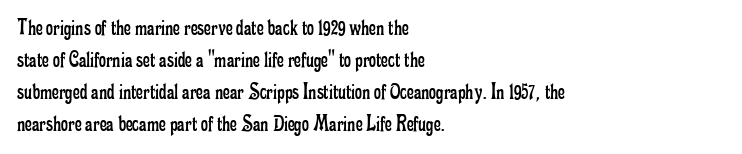
The image shows 24 px text type, upright; set left-aligned, normal line spacing (1.33x), normal letter spacing, not underlined.
